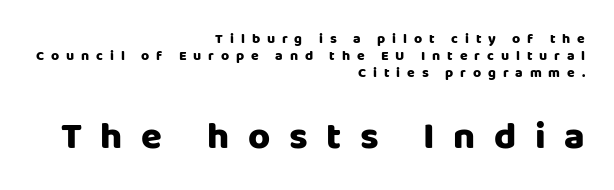
The image shows 38 px sans-serif type, upright; set right-aligned, line spacing 1.23x, unusually wide letter spacing (+0.49 em), not underlined; the second (bottom) block is 2.71x larger; low stroke contrast and a large x-height.
